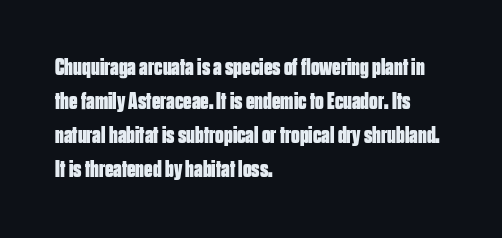
The image shows 24 px bold type, upright; set left-aligned, normal line spacing (1.42x), normal letter spacing, not underlined.
